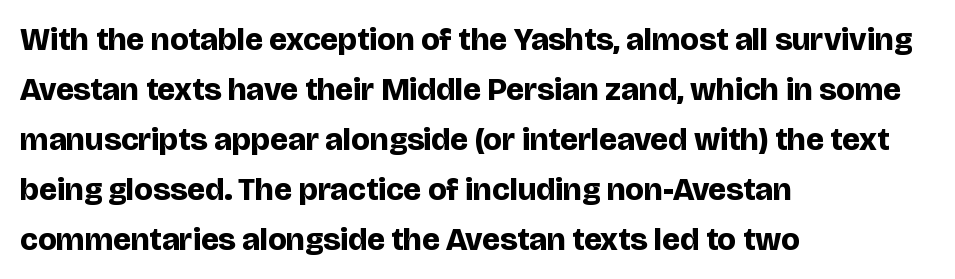
Q: Is the text bold? A: Yes.
Q: Is the text italic (slanted)? A: No, it is upright.
Q: Is the typeface a serif or a sans-serif typeface? A: Sans-serif.
Q: Is the text underlined? A: No.
Q: How is the paragraph aligned? A: Left-aligned.
Q: Is the spacing between letters normal or unusually wide? A: Normal.
Q: Is the spacing between lines tight, normal or loose? A: Normal.
Q: Width (condensed, normal, or wide)? A: Normal.
Q: Stroke contrast? A: Low.
Q: x-height? A: Large.
Q: Monospaced? A: No.
